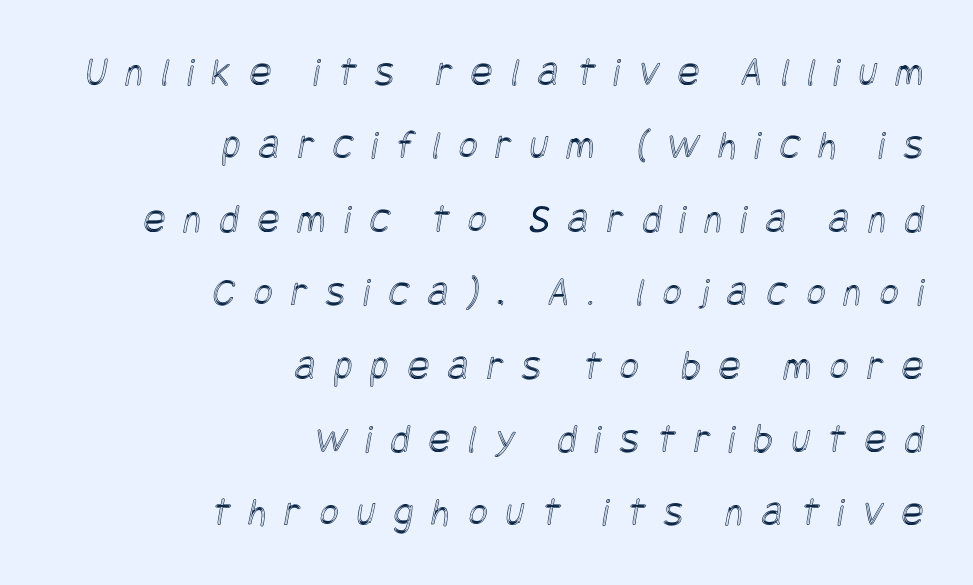
Does extra space separate the letters? Yes, quite a lot of it. The ragged edge is on the left, which tells us the setting is flush right. Beneath every word, the page is bare.
